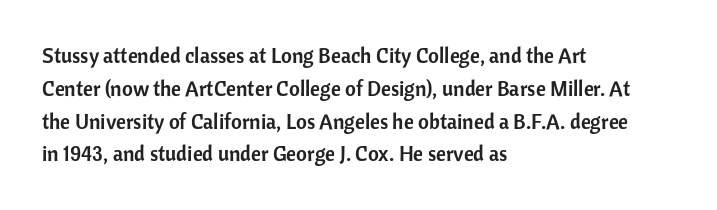
The image shows 21 px text type, upright; set left-aligned, normal line spacing (1.56x), normal letter spacing, not underlined.
